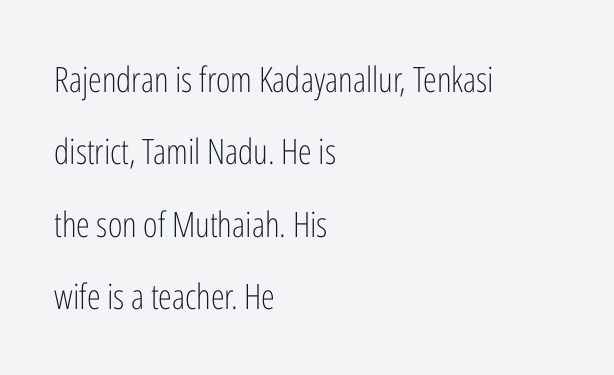
The image shows 35 px light, condensed sans-serif type, upright; set left-aligned, loose line spacing (2.07x), normal letter spacing, not underlined; low stroke contrast and a medium x-height.
